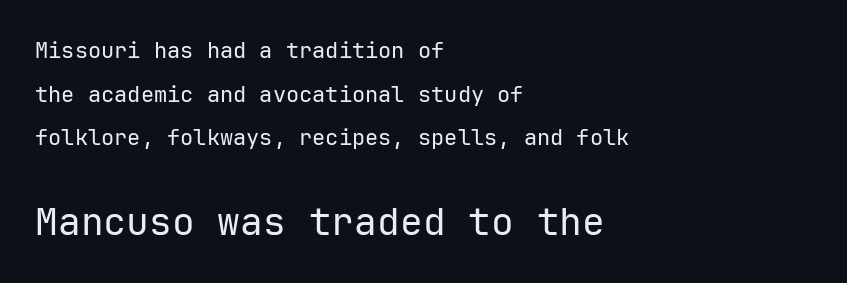
The image shows 38 px regular-weight sans-serif type, upright, monospaced; set left-aligned, loose line spacing (1.98x), normal letter spacing, not underlined; the second (bottom) block is 1.73x larger; low stroke contrast and a medium x-height.
